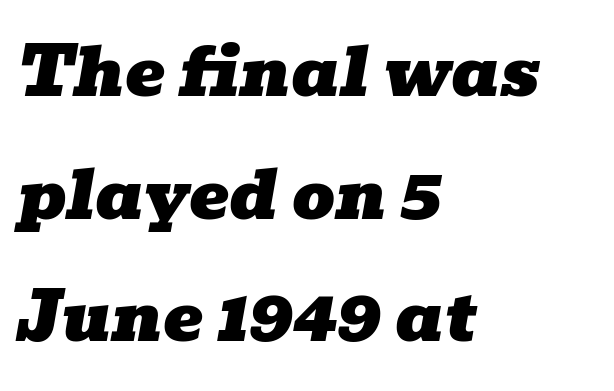
The image shows 67 px wide serif type, italic (leaning right); set left-aligned, line spacing 1.83x, normal letter spacing, not underlined; low stroke contrast and a medium x-height.
